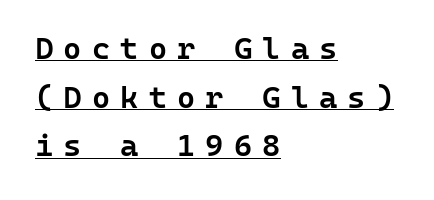
{"serif": "no", "italic": "no", "bold": "semi", "weight": "semibold", "width": "normal", "stroke_contrast": "low", "x_height": "medium", "monospaced": "yes", "underline": "yes", "align": "left", "line_spacing": "normal", "line_spacing_ratio": 1.57, "letter_spacing": "wide", "letter_spacing_em": 0.33, "glyph_px": 31}
